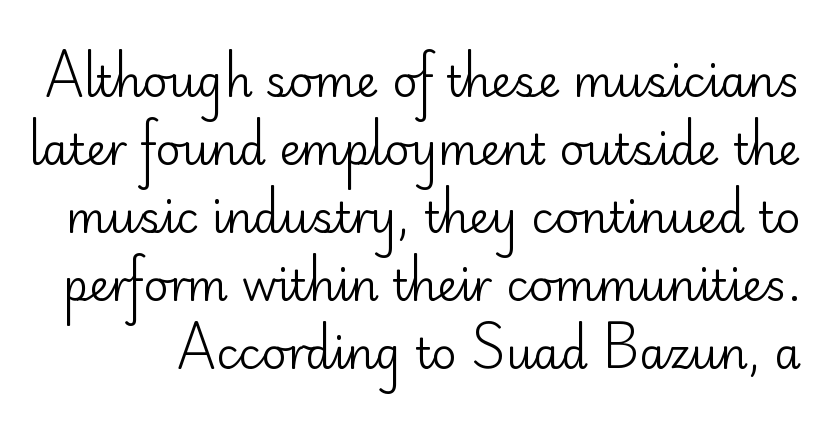
The image shows 43 px regular-weight sans-serif type, upright; set normal line spacing (1.58x), normal letter spacing, not underlined; low stroke contrast and a small x-height.
